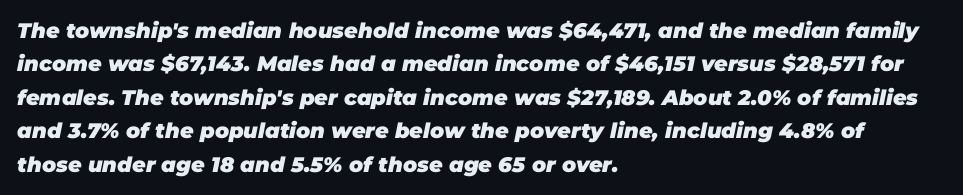
There's an unmistakable incline to the writing here. The gap between lines stays unmarked. All the whitespace from short lines collects on the right. In terms of leading, this rendering sits right in the middle.
